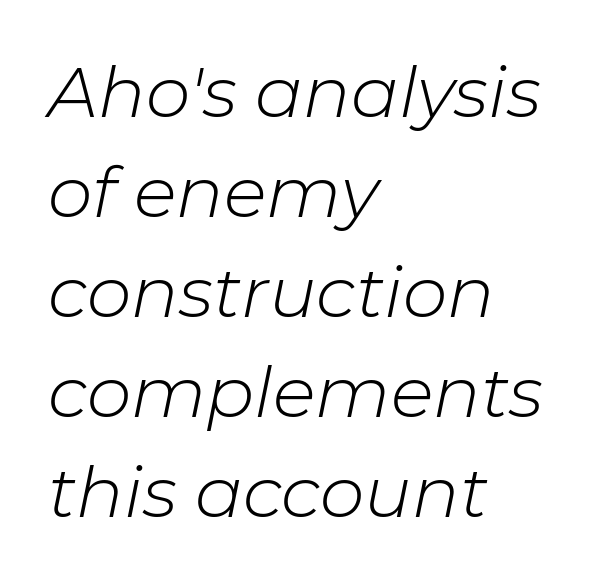
{"italic": "yes", "lean": "right", "slant_degrees": 11, "bold": "no", "weight": "light", "width": "normal", "stroke_contrast": "low", "x_height": "medium", "monospaced": "no", "underline": "no", "align": "left", "line_spacing": "normal", "line_spacing_ratio": 1.41, "letter_spacing": "normal", "letter_spacing_em": 0.0, "glyph_px": 71}
